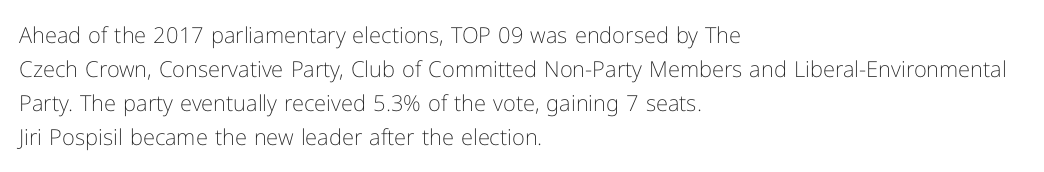
The image shows 22 px text type, upright; set left-aligned, normal line spacing (1.54x), normal letter spacing, not underlined.
